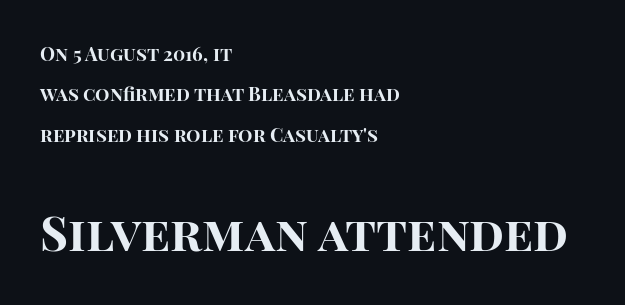
The image shows 48 px bold sans-serif type, upright; set left-aligned, loose line spacing (2.12x), normal letter spacing, not underlined; the second (bottom) block is 2.53x larger; high stroke contrast and a large x-height.
